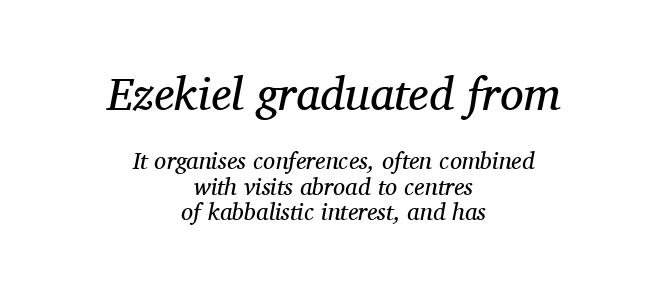
Students, observe: this is what under-led, compact text looks like. Beneath every word, the page is bare. Looking at the ascenders, they clearly lean. Words appear dense and cohesive because spacing is normal. This sample has the flowing, uneven cadence of proportional lettering. Compare the two chunks: the upper has the greater cap height.
